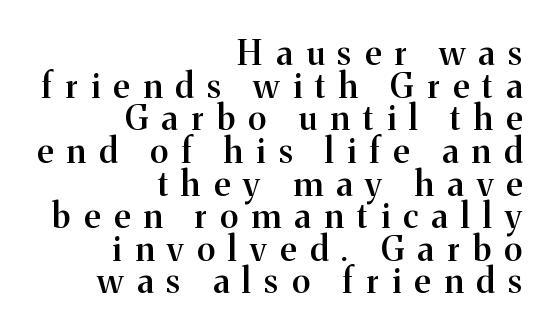
The image shows 34 px semibold serif type, upright; set right-aligned, tight line spacing (0.96x), unusually wide letter spacing (+0.4 em), not underlined; medium stroke contrast and a medium x-height.
